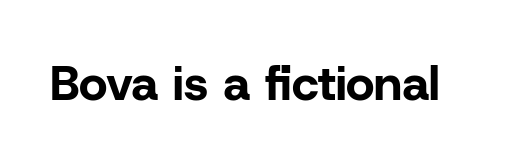
{"serif": "no", "italic": "no", "bold": "yes", "weight": "bold", "width": "normal", "stroke_contrast": "low", "x_height": "medium", "monospaced": "no", "underline": "no", "letter_spacing": "normal", "letter_spacing_em": 0.0, "glyph_px": 49}
